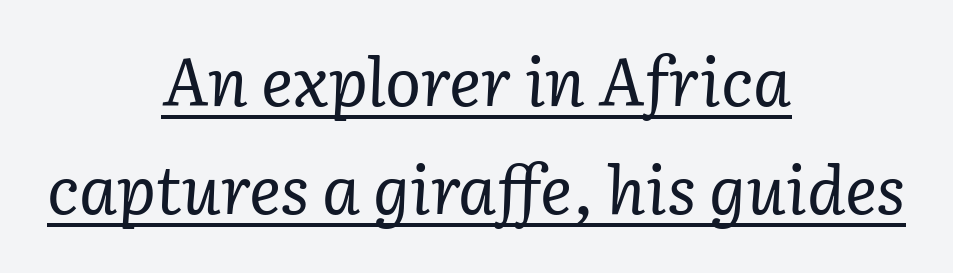
Q: Is the text bold? A: No.
Q: Is the text italic (slanted)? A: Yes, it leans right by about 3 degrees.
Q: Is the typeface a serif or a sans-serif typeface? A: Serif.
Q: Is the text underlined? A: Yes.
Q: How is the paragraph aligned? A: Centered.
Q: Is the spacing between letters normal or unusually wide? A: Normal.
Q: Is the spacing between lines tight, normal or loose? A: Normal.
Q: Width (condensed, normal, or wide)? A: Normal.
Q: Stroke contrast? A: Low.
Q: x-height? A: Medium.
Q: Monospaced? A: No.
